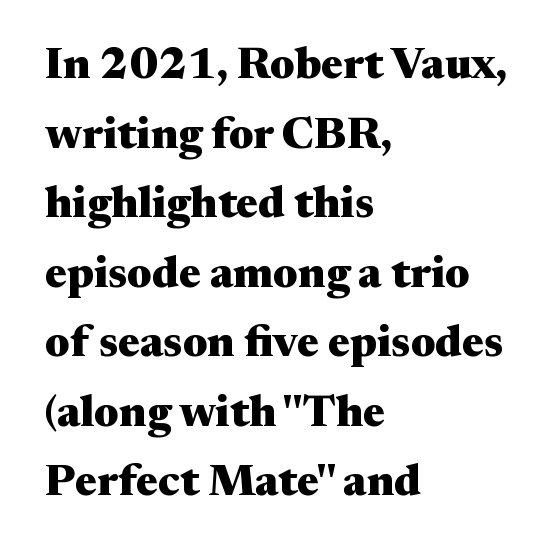
{"serif": "yes", "italic": "no", "bold": "yes", "weight": "heavy", "width": "wide", "stroke_contrast": "medium", "x_height": "medium", "monospaced": "no", "underline": "no", "align": "left", "line_spacing": "normal", "line_spacing_ratio": 1.58, "letter_spacing": "normal", "letter_spacing_em": 0.0, "glyph_px": 44}
